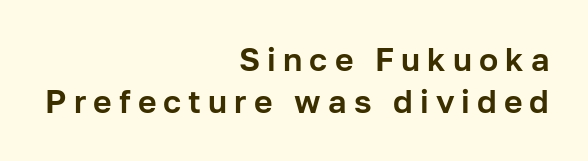
The image shows 32 px sans-serif type, upright; set right-aligned, normal line spacing (1.32x), unusually wide letter spacing (+0.22 em), not underlined; low stroke contrast and a medium x-height.
